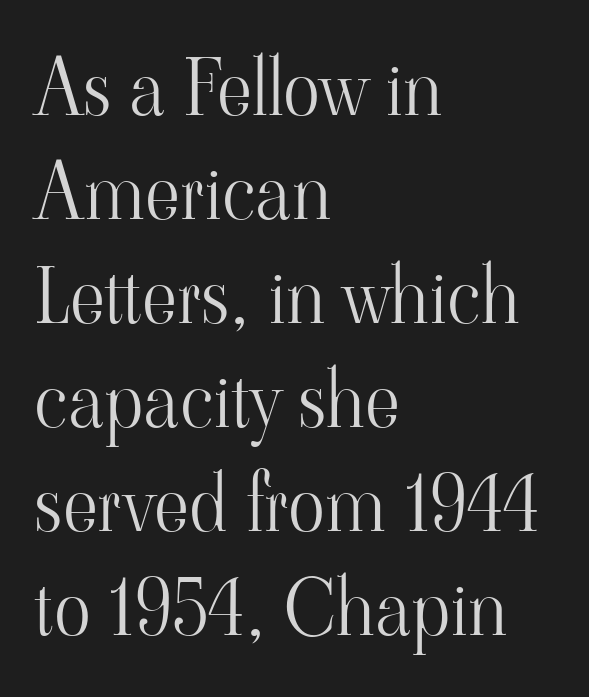
The image shows 77 px light serif type, upright; set left-aligned, normal line spacing (1.35x), normal letter spacing, not underlined; high stroke contrast and a small x-height.
